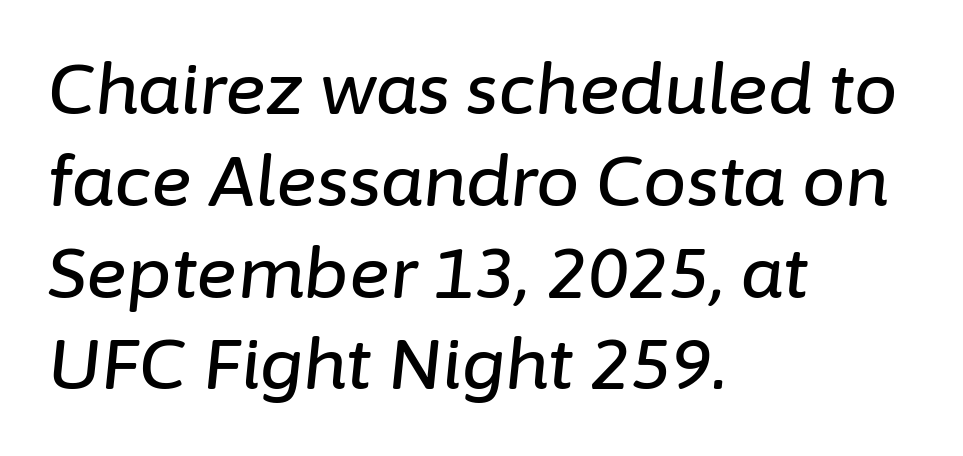
The image shows 69 px text type, italic (leaning right); set left-aligned, normal line spacing (1.33x), normal letter spacing, not underlined; low stroke contrast and a medium x-height.
